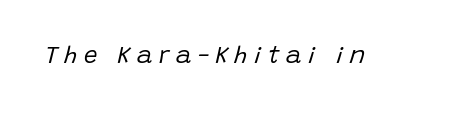
{"italic": "yes", "lean": "right", "slant_degrees": 15, "bold": "no", "underline": "no", "letter_spacing": "wide", "letter_spacing_em": 0.27, "glyph_px": 24}
